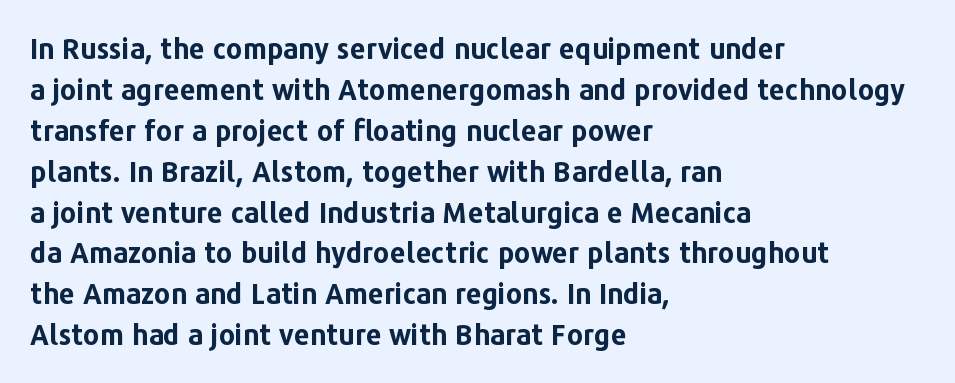
{"serif": "no", "italic": "no", "bold": "yes", "weight": "bold", "width": "normal", "stroke_contrast": "low", "x_height": "medium", "monospaced": "no", "underline": "no", "align": "left", "line_spacing": "normal", "line_spacing_ratio": 1.46, "letter_spacing": "normal", "letter_spacing_em": 0.0, "glyph_px": 28}
